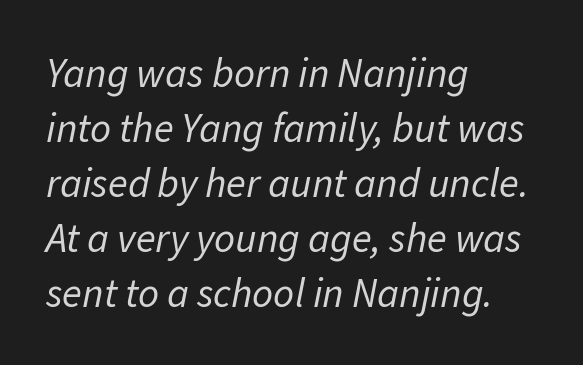
The image shows 41 px regular-weight type, italic (leaning right); set left-aligned, normal line spacing (1.34x), normal letter spacing, not underlined; low stroke contrast and a medium x-height.
